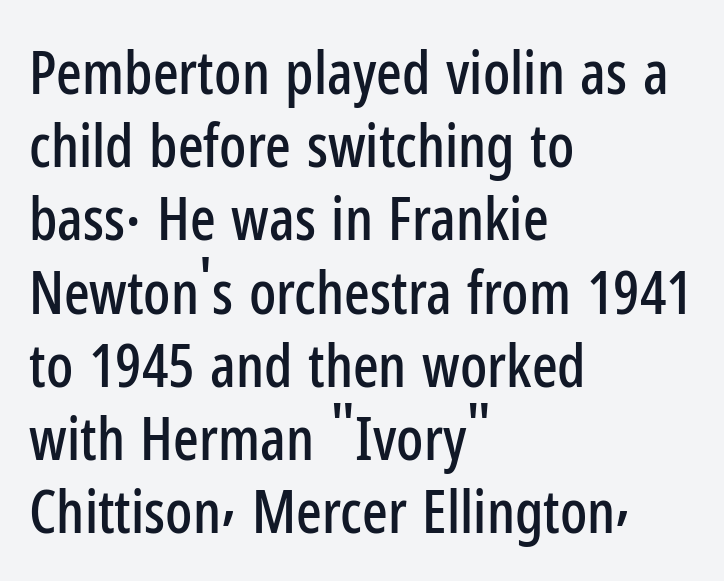
Q: Is the text italic (slanted)? A: No, it is upright.
Q: Is the typeface a serif or a sans-serif typeface? A: Sans-serif.
Q: Is the text underlined? A: No.
Q: How is the paragraph aligned? A: Left-aligned.
Q: Is the spacing between letters normal or unusually wide? A: Normal.
Q: Width (condensed, normal, or wide)? A: Condensed.
Q: Stroke contrast? A: Low.
Q: x-height? A: Medium.
Q: Monospaced? A: No.
